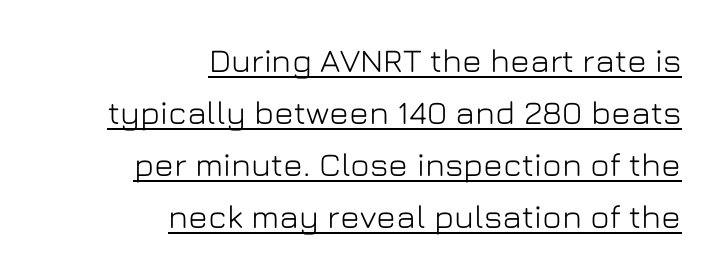
{"serif": "no", "italic": "no", "width": "normal", "stroke_contrast": "low", "x_height": "medium", "monospaced": "no", "underline": "yes", "align": "right", "line_spacing": "normal", "line_spacing_ratio": 1.58, "letter_spacing": "normal", "letter_spacing_em": 0.0, "glyph_px": 33}
